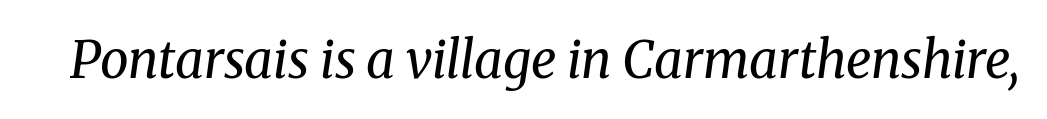
{"serif": "yes", "italic": "yes", "lean": "right", "slant_degrees": 8, "bold": "no", "weight": "regular", "width": "normal", "stroke_contrast": "medium", "x_height": "medium", "monospaced": "no", "underline": "no", "letter_spacing": "normal", "letter_spacing_em": 0.0, "glyph_px": 51}
